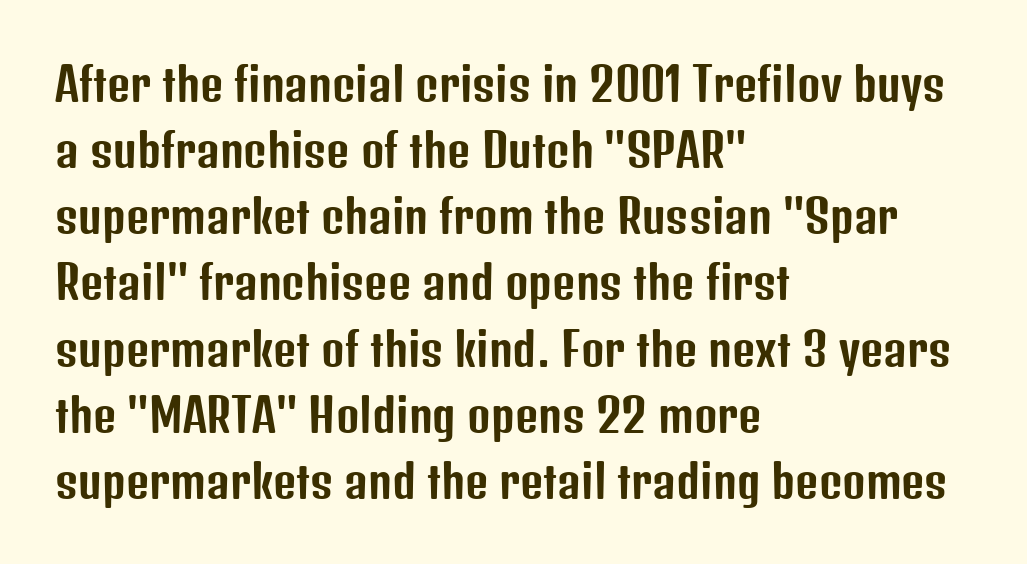
{"serif": "no", "italic": "no", "width": "condensed", "stroke_contrast": "low", "x_height": "medium", "monospaced": "no", "underline": "no", "align": "left", "line_spacing": "normal", "line_spacing_ratio": 1.47, "letter_spacing": "normal", "letter_spacing_em": 0.0, "glyph_px": 45}
